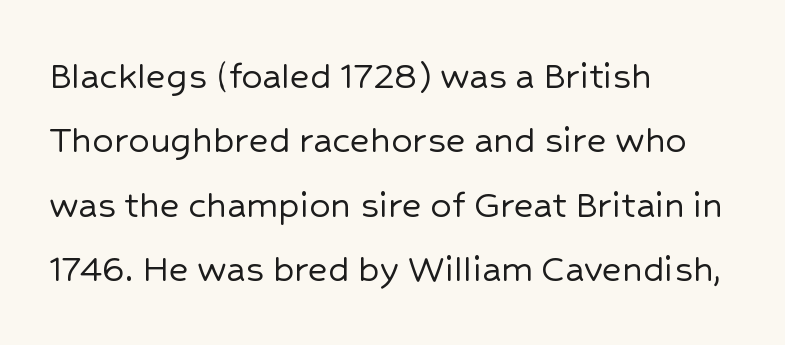
Q: Is the text italic (slanted)? A: No, it is upright.
Q: Is the typeface a serif or a sans-serif typeface? A: Sans-serif.
Q: Is the text underlined? A: No.
Q: How is the paragraph aligned? A: Left-aligned.
Q: Is the spacing between letters normal or unusually wide? A: Normal.
Q: Is the spacing between lines tight, normal or loose? A: Normal.
Q: Width (condensed, normal, or wide)? A: Normal.
Q: Stroke contrast? A: Low.
Q: x-height? A: Medium.
Q: Monospaced? A: No.
